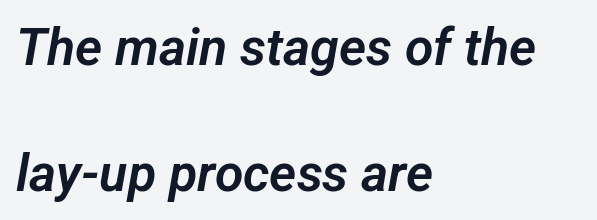
{"serif": "no", "width": "normal", "stroke_contrast": "low", "x_height": "medium", "monospaced": "no", "underline": "no", "align": "left", "line_spacing": "loose", "line_spacing_ratio": 2.42, "letter_spacing": "normal", "letter_spacing_em": 0.0, "glyph_px": 52}
